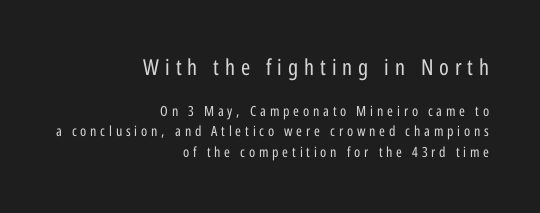
{"italic": "no", "bold": "no", "underline": "no", "align": "right", "line_spacing": "normal", "line_spacing_ratio": 1.46, "letter_spacing": "wide", "letter_spacing_em": 0.27, "larger_block": "first", "size_ratio": 1.57, "glyph_px": 22}
